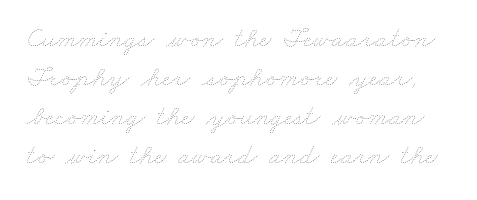
Vertical spacing — default. You could not count columns in this text — the font is proportionally spaced. This rendering features lettering with no underline. Weight class: somewhere from thin through regular. The horizontal fit of the characters is conventional and even.
